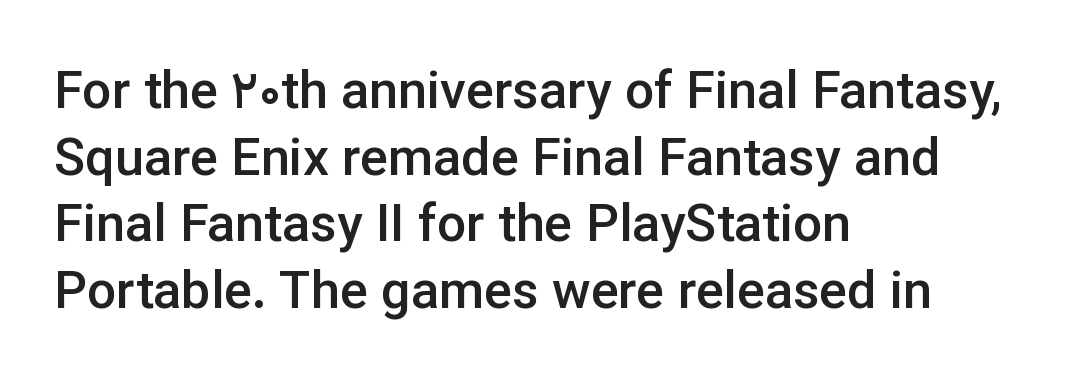
{"serif": "no", "italic": "no", "bold": "semi", "weight": "semibold", "width": "normal", "stroke_contrast": "low", "x_height": "medium", "monospaced": "no", "underline": "no", "align": "left", "line_spacing": "normal", "line_spacing_ratio": 1.28, "letter_spacing": "normal", "letter_spacing_em": 0.0, "glyph_px": 52}
